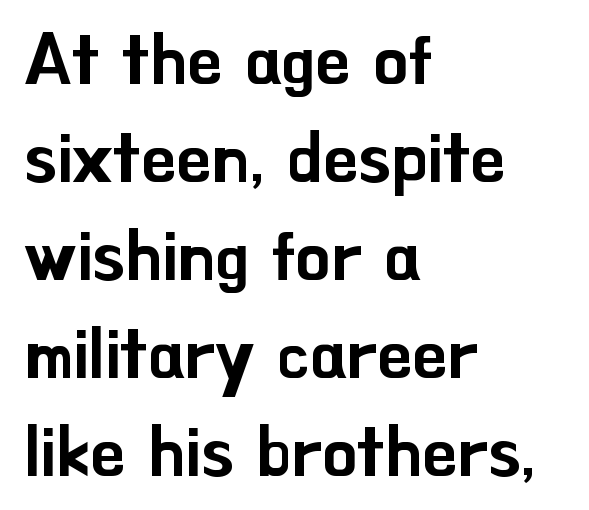
{"serif": "no", "italic": "no", "width": "normal", "stroke_contrast": "low", "x_height": "small", "monospaced": "no", "underline": "no", "align": "left", "line_spacing": "normal", "line_spacing_ratio": 1.42, "letter_spacing": "normal", "letter_spacing_em": 0.0, "glyph_px": 69}
